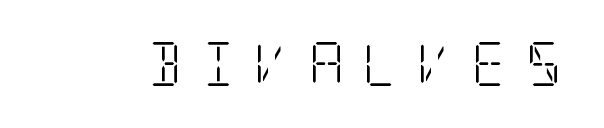
{"serif": "yes", "italic": "no", "bold": "no", "weight": "light", "width": "condensed", "stroke_contrast": "low", "x_height": "large", "underline": "no", "letter_spacing": "wide", "letter_spacing_em": 0.42, "glyph_px": 44}
